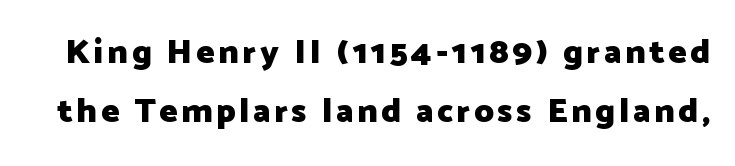
Q: Is the text bold? A: Yes.
Q: Is the text italic (slanted)? A: No, it is upright.
Q: Is the typeface a serif or a sans-serif typeface? A: Sans-serif.
Q: Is the text underlined? A: No.
Q: Width (condensed, normal, or wide)? A: Normal.
Q: Stroke contrast? A: Low.
Q: x-height? A: Medium.
Q: Monospaced? A: No.
